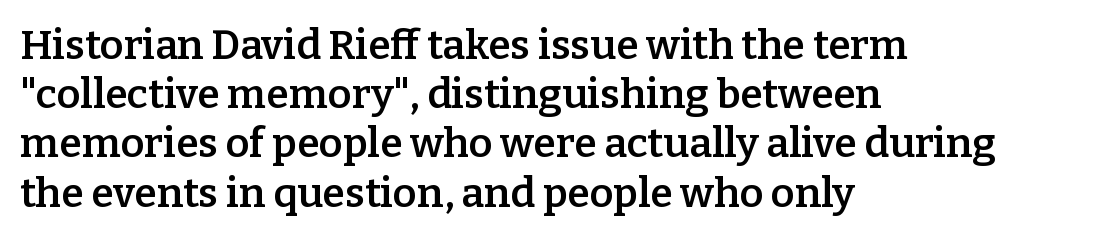
The image shows 41 px semibold serif type, upright; set left-aligned, line spacing 1.2x, normal letter spacing, not underlined; low stroke contrast and a medium x-height.
